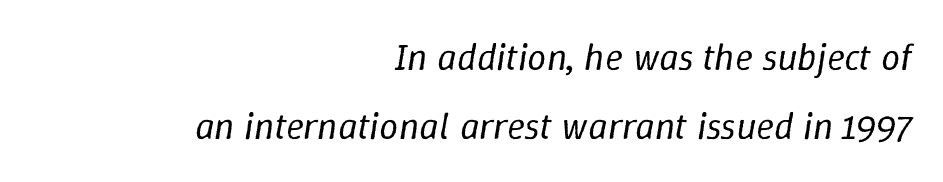
{"italic": "yes", "lean": "right", "slant_degrees": 9, "bold": "no", "weight": "regular", "width": "normal", "stroke_contrast": "low", "x_height": "medium", "monospaced": "no", "underline": "no", "align": "right", "line_spacing_ratio": 1.81, "letter_spacing": "normal", "letter_spacing_em": 0.0, "glyph_px": 38}
